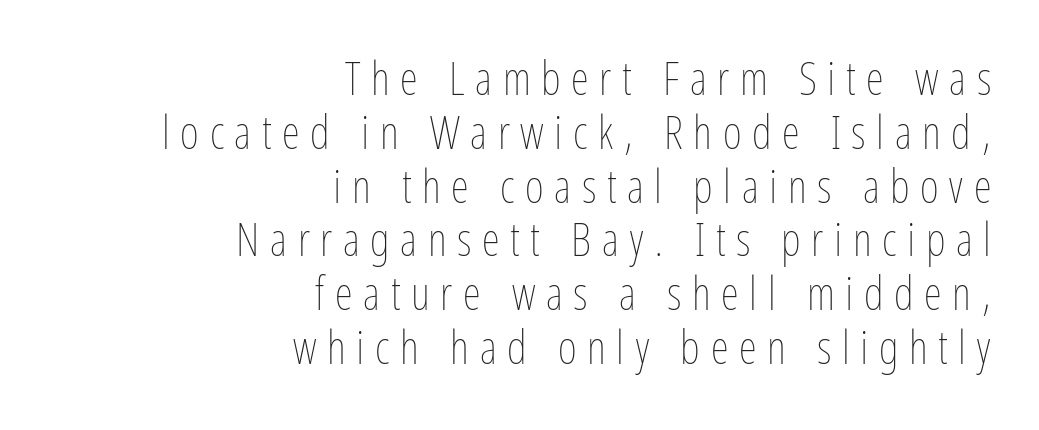
Ordinary non-slanted type is in use. Compared with typical body copy, the letter spacing here is much looser. Line endings align vertically; line beginnings do not. Is this a fixed-width face? No — the glyphs have proportional, varying widths.
